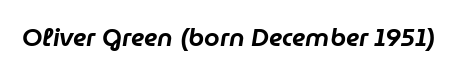
The image shows 25 px text type, italic (leaning right); set normal letter spacing, not underlined.
